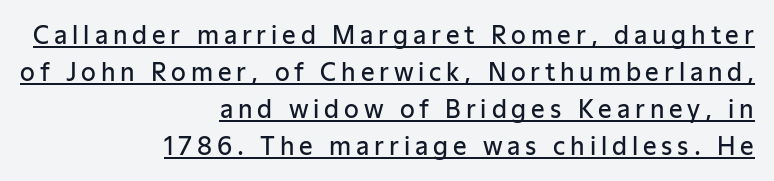
Beneath each row of characters lies a ruled line. Alignment: flush right. The letters are semibold — heavier than regular but short of a full bold. Normally led — the rows are evenly, conventionally spaced. If you drew a line through each stem, it would be perfectly vertical. Tracking here is generous; glyphs stand well apart from one another.
